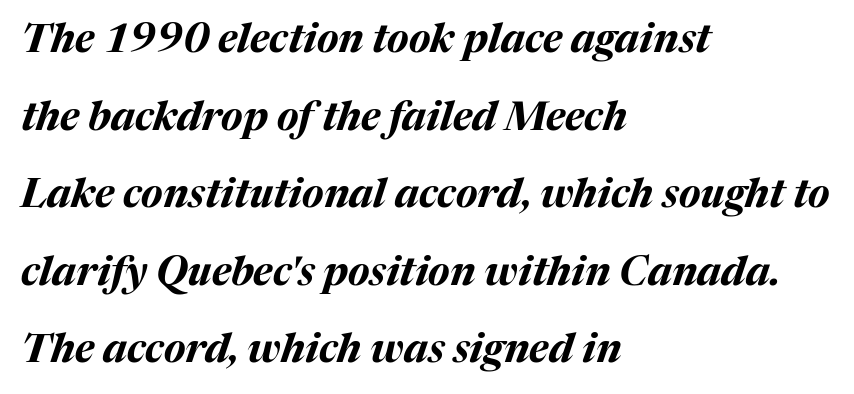
The image shows 40 px bold type, italic (leaning right); set left-aligned, loose line spacing (1.94x), normal letter spacing, not underlined; medium stroke contrast and a medium x-height.
